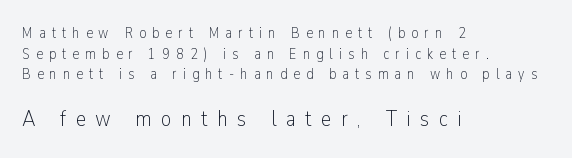
The image shows 23 px text type, upright; set left-aligned, normal line spacing (1.38x), unusually wide letter spacing (+0.42 em), not underlined; the second (bottom) block is 1.53x larger.
